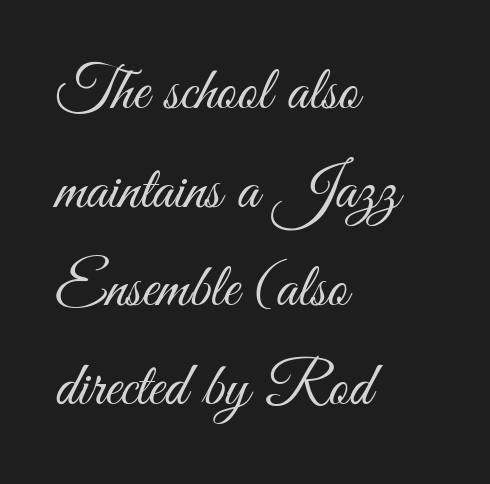
{"serif": "no", "bold": "no", "weight": "light", "width": "condensed", "stroke_contrast": "medium", "x_height": "small", "monospaced": "no", "underline": "no", "align": "left", "line_spacing": "normal", "line_spacing_ratio": 1.59, "letter_spacing": "normal", "letter_spacing_em": 0.0, "glyph_px": 62}
